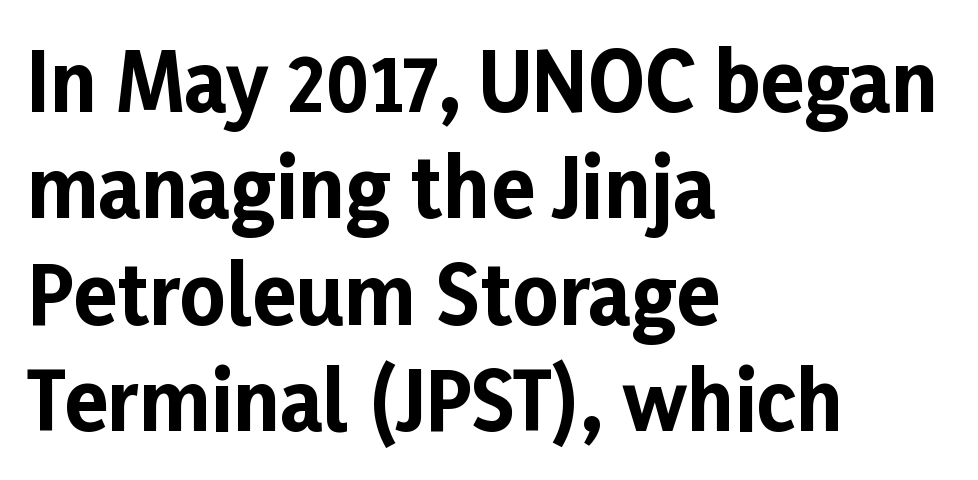
{"serif": "no", "italic": "no", "bold": "yes", "weight": "bold", "width": "normal", "stroke_contrast": "low", "x_height": "medium", "monospaced": "no", "underline": "no", "align": "left", "line_spacing": "normal", "line_spacing_ratio": 1.33, "letter_spacing": "normal", "letter_spacing_em": 0.0, "glyph_px": 80}
